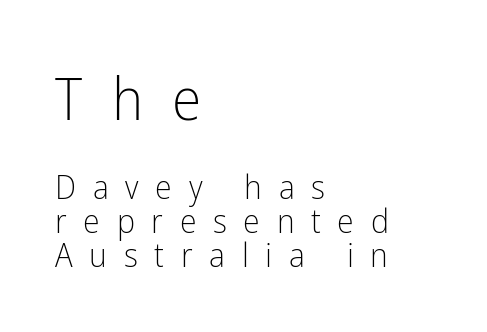
The image shows 60 px light, condensed sans-serif type, upright; set left-aligned, tight line spacing (0.99x), unusually wide letter spacing (+0.49 em), not underlined; the first (top) block is 1.76x larger; low stroke contrast and a medium x-height.
